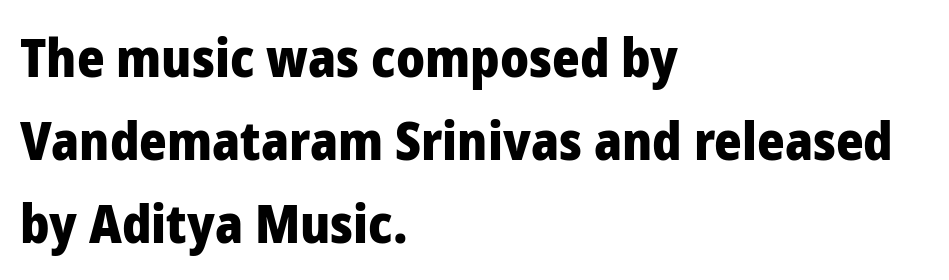
{"serif": "no", "italic": "no", "bold": "yes", "weight": "heavy", "width": "normal", "stroke_contrast": "low", "x_height": "medium", "monospaced": "no", "underline": "no", "align": "left", "line_spacing": "normal", "line_spacing_ratio": 1.57, "letter_spacing": "normal", "letter_spacing_em": 0.0, "glyph_px": 53}
